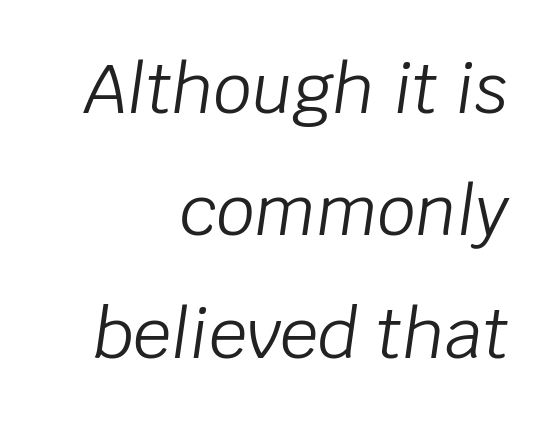
Q: Is the text bold? A: No.
Q: Is the text italic (slanted)? A: Yes, it leans right by about 8 degrees.
Q: Is the text underlined? A: No.
Q: How is the paragraph aligned? A: Right-aligned.
Q: Is the spacing between letters normal or unusually wide? A: Normal.
Q: Width (condensed, normal, or wide)? A: Normal.
Q: Stroke contrast? A: Low.
Q: x-height? A: Large.
Q: Monospaced? A: No.
